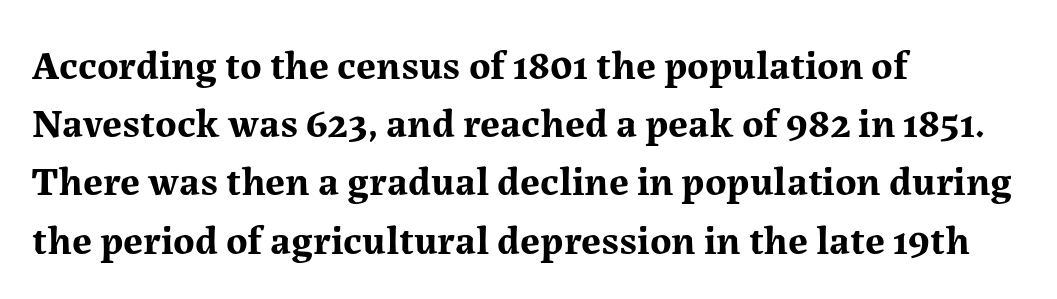
{"serif": "yes", "italic": "no", "bold": "yes", "weight": "bold", "width": "normal", "stroke_contrast": "medium", "x_height": "medium", "monospaced": "no", "underline": "no", "align": "left", "line_spacing": "normal", "line_spacing_ratio": 1.42, "letter_spacing": "normal", "letter_spacing_em": 0.0, "glyph_px": 41}
